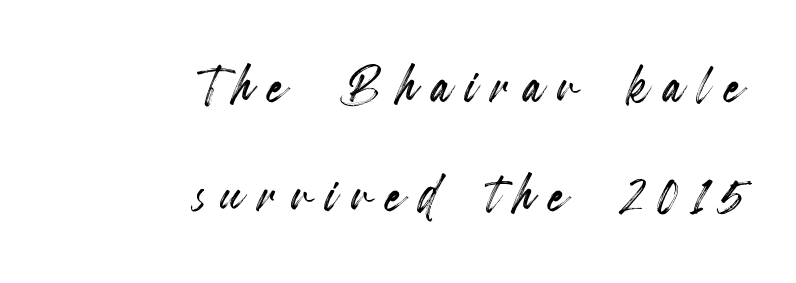
The image shows 68 px condensed type; set right-aligned, normal line spacing (1.6x), unusually wide letter spacing (+0.22 em), not underlined; a small x-height.
